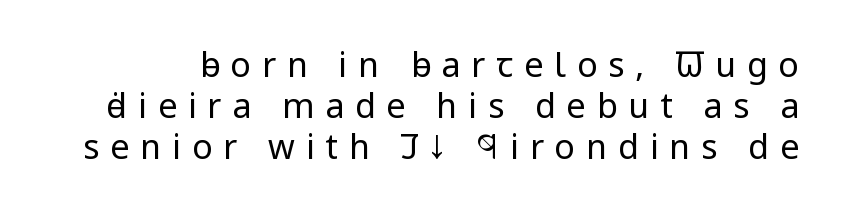
Q: Is the text bold? A: No.
Q: Is the text italic (slanted)? A: No, it is upright.
Q: Is the typeface a serif or a sans-serif typeface? A: Sans-serif.
Q: Is the text underlined? A: No.
Q: Is the spacing between letters normal or unusually wide? A: Unusually wide.
Q: Width (condensed, normal, or wide)? A: Condensed.
Q: Stroke contrast? A: Low.
Q: x-height? A: Large.
Q: Monospaced? A: No.
